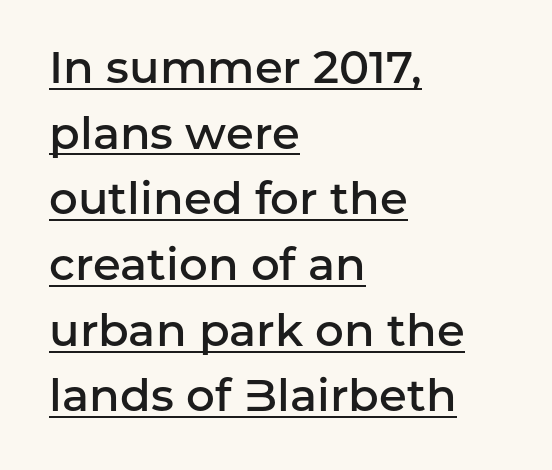
Is this a fixed-width face? No — the glyphs have proportional, varying widths. The rendering uses a moderate line-height, typical for paragraphs. Its strokes are somewhat broadened, the hallmark of semibold type. Is there an underline? Yes — a line sits under the letters.
